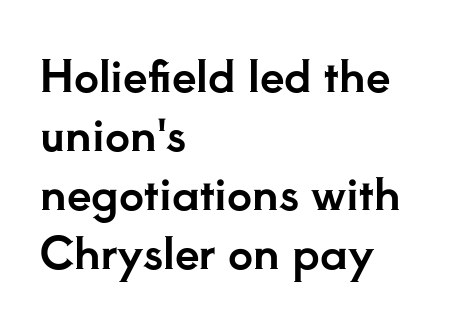
Q: Is the text italic (slanted)? A: No, it is upright.
Q: Is the typeface a serif or a sans-serif typeface? A: Serif.
Q: Is the text underlined? A: No.
Q: How is the paragraph aligned? A: Left-aligned.
Q: Is the spacing between letters normal or unusually wide? A: Normal.
Q: Is the spacing between lines tight, normal or loose? A: Normal.
Q: Width (condensed, normal, or wide)? A: Normal.
Q: Stroke contrast? A: Low.
Q: x-height? A: Small.
Q: Monospaced? A: No.
